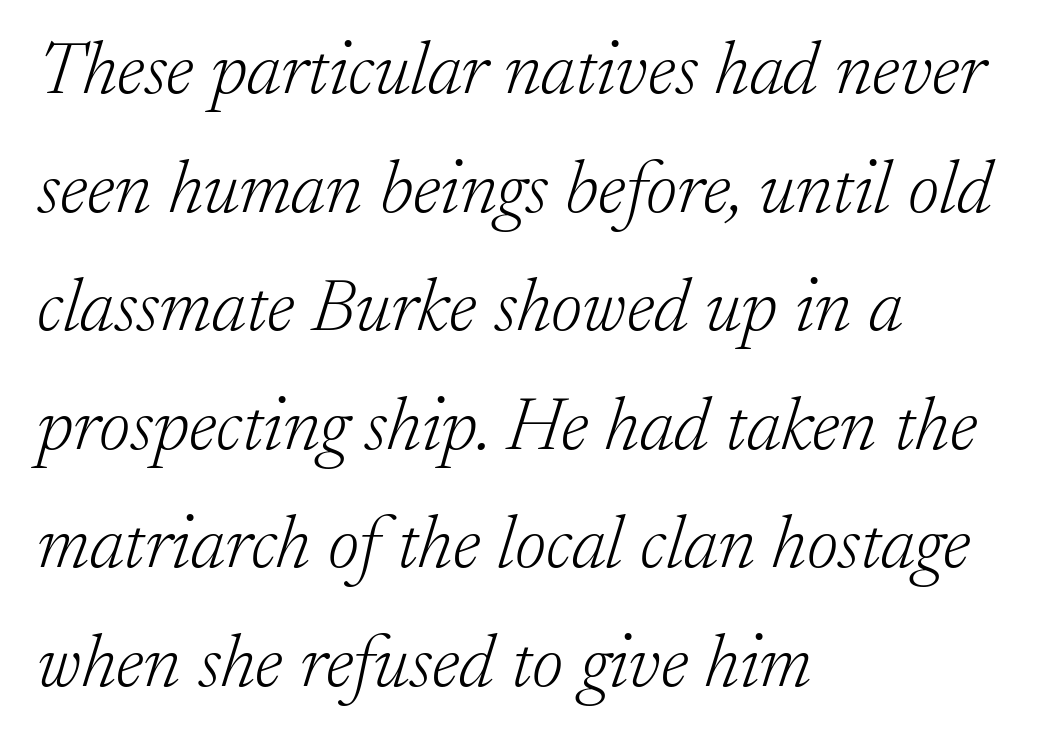
{"serif": "yes", "italic": "yes", "lean": "right", "slant_degrees": 17, "bold": "no", "weight": "light", "width": "normal", "stroke_contrast": "low", "x_height": "small", "monospaced": "no", "underline": "no", "align": "left", "line_spacing": "normal", "line_spacing_ratio": 1.56, "letter_spacing": "normal", "letter_spacing_em": 0.0, "glyph_px": 76}
